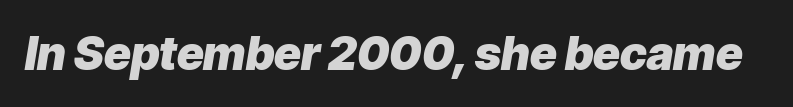
{"italic": "yes", "lean": "right", "slant_degrees": 9, "bold": "yes", "weight": "heavy", "width": "normal", "stroke_contrast": "low", "x_height": "medium", "monospaced": "no", "underline": "no", "letter_spacing": "normal", "letter_spacing_em": 0.0, "glyph_px": 46}
